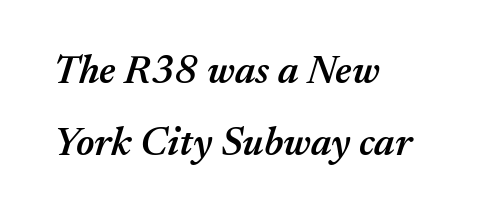
The image shows 40 px semibold type, italic (leaning right); set left-aligned, line spacing 1.8x, normal letter spacing, not underlined; medium stroke contrast and a medium x-height.
